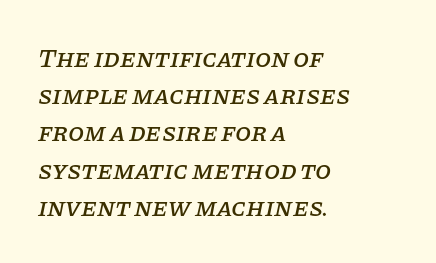
The image shows 26 px text type, italic (leaning right); set left-aligned, normal line spacing (1.43x), normal letter spacing, not underlined.
